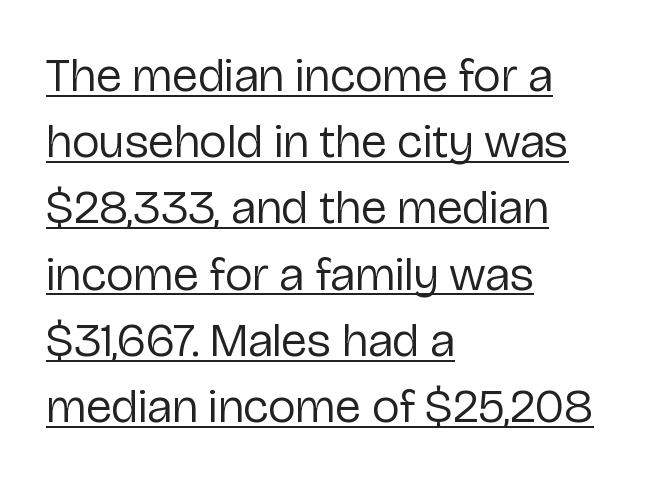
The letters stand upright; this is a roman face. Is the type heavy? It reads as light-to-regular instead. Students, observe the line beneath the letters — that is underlining. Evenly set lines give the paragraph a standard silhouette. Spacing verdict: proportional, widths tailored to each character. Observe the ordinary spacing: letters are neighbours, not strangers.
